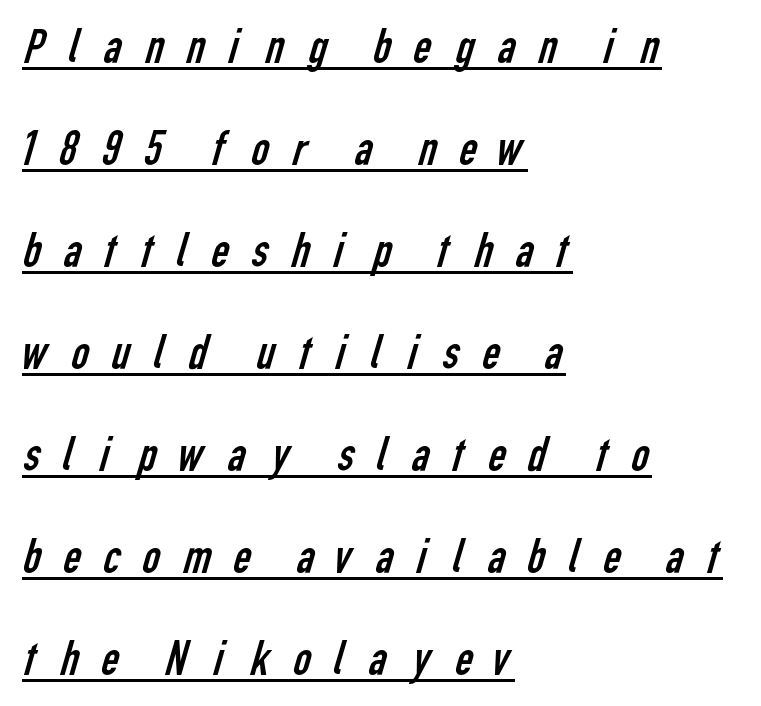
Q: Is the text bold? A: No.
Q: Is the typeface a serif or a sans-serif typeface? A: Sans-serif.
Q: Is the text underlined? A: Yes.
Q: How is the paragraph aligned? A: Left-aligned.
Q: Is the spacing between letters normal or unusually wide? A: Unusually wide.
Q: Is the spacing between lines tight, normal or loose? A: Loose.
Q: Width (condensed, normal, or wide)? A: Condensed.
Q: Stroke contrast? A: Low.
Q: x-height? A: Medium.
Q: Monospaced? A: No.
